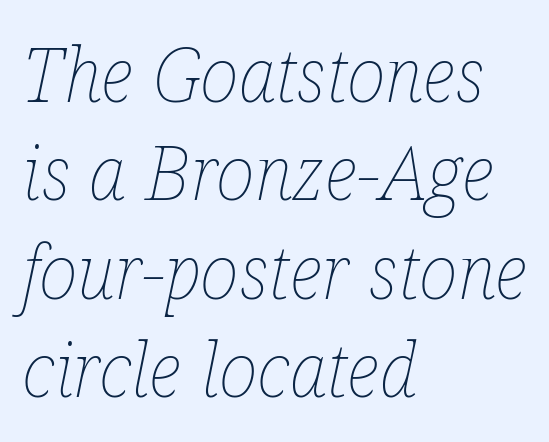
Only glyphs here, with clear space below each row. The typesetter chose a ragged-right arrangement here. Summary of vertical rhythm: regular, with standard interline spacing. The rendering uses natural spacing where letterforms have individual widths. If you drew a line through each stem, it would be angled.
